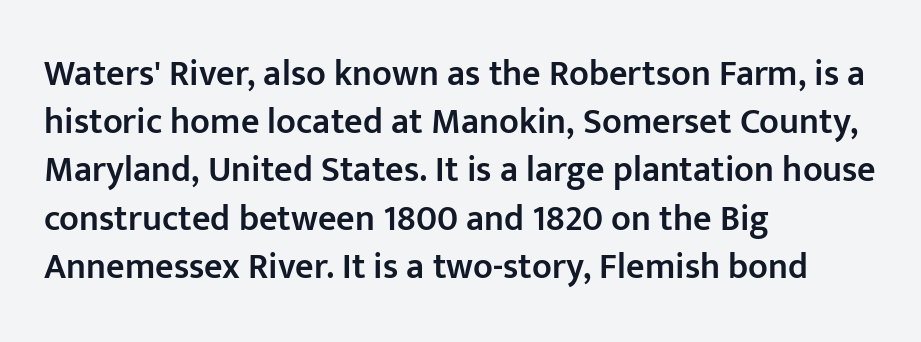
{"serif": "no", "italic": "no", "bold": "semi", "weight": "semibold", "width": "normal", "stroke_contrast": "low", "x_height": "medium", "monospaced": "no", "underline": "no", "align": "left", "line_spacing": "normal", "line_spacing_ratio": 1.34, "letter_spacing": "normal", "letter_spacing_em": 0.0, "glyph_px": 36}
